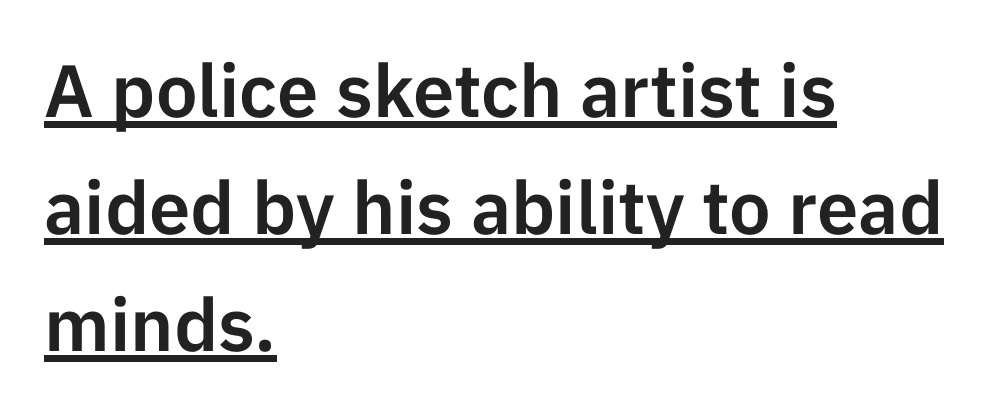
The image shows 74 px sans-serif type, upright; set left-aligned, normal line spacing (1.58x), normal letter spacing, underlined; low stroke contrast and a medium x-height.
